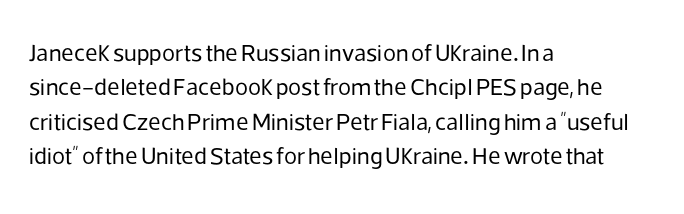
The image shows 24 px text type, upright; set left-aligned, normal line spacing (1.43x), normal letter spacing, not underlined.
